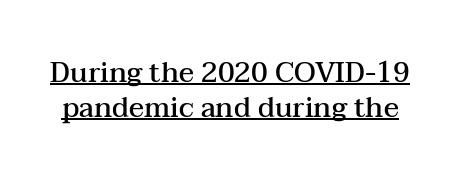
The image shows 28 px semibold, wide serif type, upright; set line spacing 1.24x, normal letter spacing, underlined; medium stroke contrast and a medium x-height.
